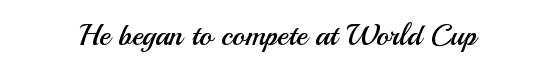
The image shows 30 px regular-weight sans-serif type; set normal letter spacing, not underlined; medium stroke contrast and a small x-height.
